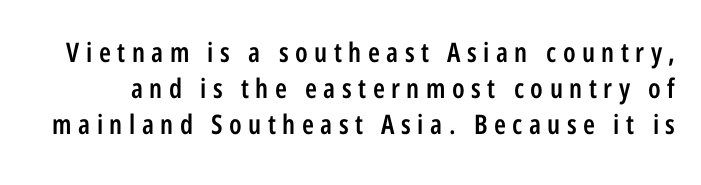
The image shows 27 px text type, upright; set normal line spacing (1.34x), unusually wide letter spacing (+0.24 em), not underlined.
